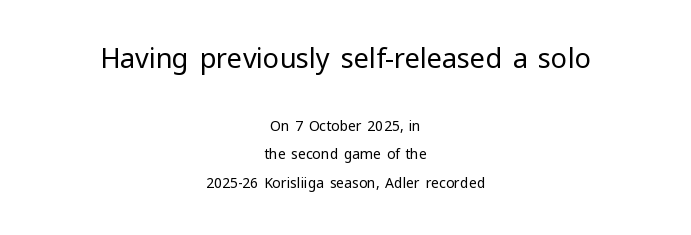
{"italic": "no", "bold": "no", "underline": "no", "align": "center", "line_spacing": "loose", "line_spacing_ratio": 2.04, "letter_spacing": "normal", "letter_spacing_em": 0.0, "larger_block": "first", "size_ratio": 1.93, "glyph_px": 27}
